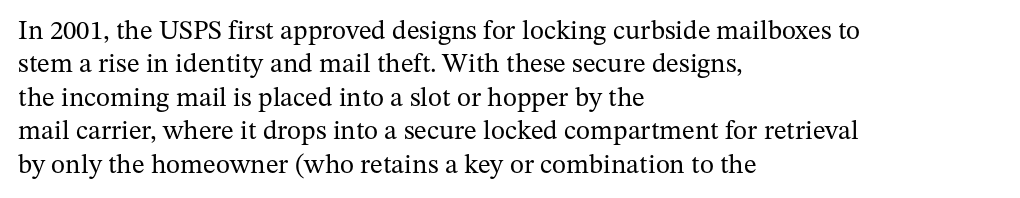
{"italic": "no", "bold": "no", "underline": "no", "align": "left", "line_spacing_ratio": 1.24, "letter_spacing": "normal", "letter_spacing_em": 0.0, "glyph_px": 27}
